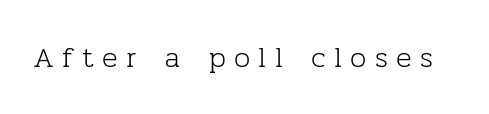
The image shows 29 px light serif type, upright; set unusually wide letter spacing (+0.29 em), not underlined; low stroke contrast and a medium x-height.
